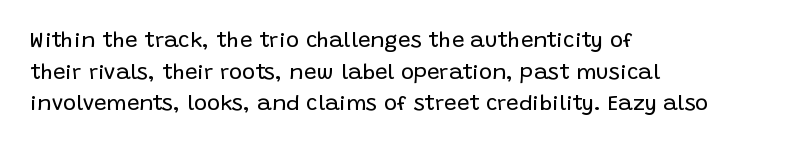
Ordinary non-slanted type is in use. Whoever set this chose a conventional vertical rhythm. Nothing unusual about the tracking: characters are spaced as the font intends. Every row of glyphs begins at an identical x-position on the left.
